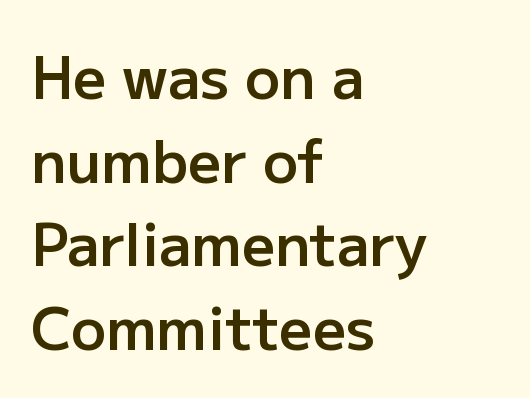
Looks like regular typesetting: each glyph gets only the width it needs. Emphasis by weight is partial: semibold. The horizontal fit of the characters is conventional and even. No italicization has been applied; the sample stays upright. Letters rest on an invisible, unmarked baseline.
